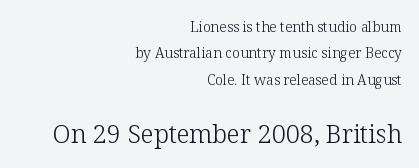
{"italic": "no", "bold": "no", "underline": "no", "align": "right", "line_spacing_ratio": 1.88, "letter_spacing": "normal", "letter_spacing_em": 0.0, "larger_block": "second", "size_ratio": 1.79, "glyph_px": 25}
